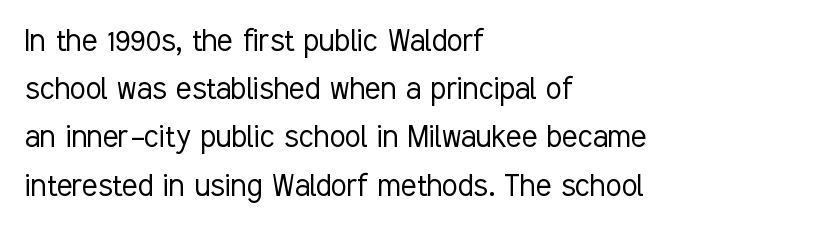
{"serif": "no", "italic": "no", "bold": "no", "weight": "light", "width": "condensed", "stroke_contrast": "low", "x_height": "medium", "monospaced": "no", "underline": "no", "align": "left", "line_spacing": "normal", "line_spacing_ratio": 1.34, "letter_spacing": "normal", "letter_spacing_em": 0.0, "glyph_px": 36}
